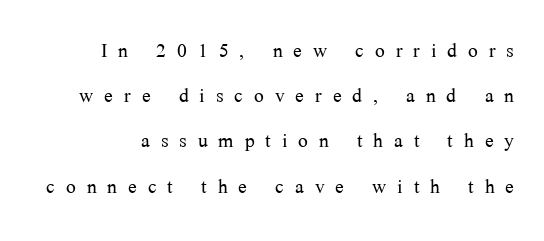
Q: Is the text bold? A: No.
Q: Is the text italic (slanted)? A: No, it is upright.
Q: Is the text underlined? A: No.
Q: Is the spacing between letters normal or unusually wide? A: Unusually wide.
